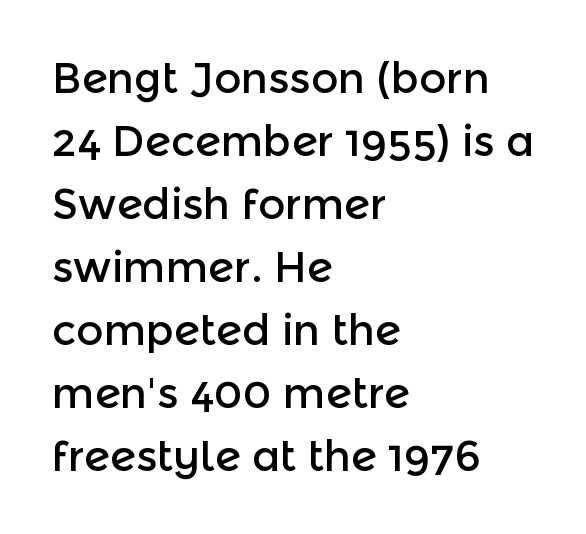
The image shows 42 px sans-serif type, upright; set left-aligned, normal line spacing (1.5x), normal letter spacing, not underlined; a medium x-height.
